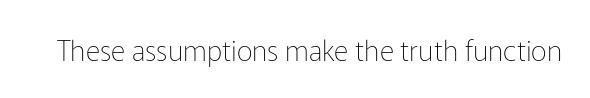
Type without underlining. No chunkiness to these letters — they're not bold. Posture: straight, roman, zero tilt. Compared with typical body copy, the letter spacing here is the same.
